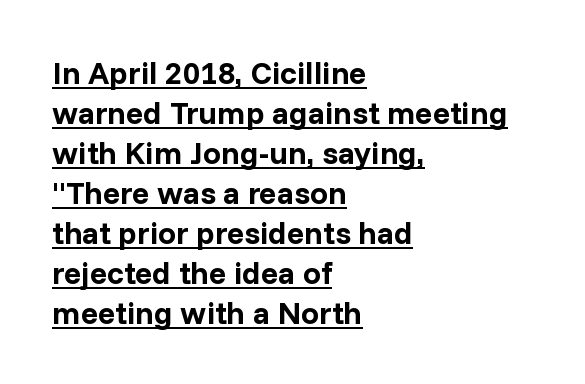
{"serif": "no", "italic": "no", "bold": "yes", "weight": "bold", "width": "normal", "stroke_contrast": "low", "x_height": "medium", "monospaced": "no", "underline": "yes", "align": "left", "line_spacing": "normal", "line_spacing_ratio": 1.25, "letter_spacing": "normal", "letter_spacing_em": 0.0, "glyph_px": 32}
